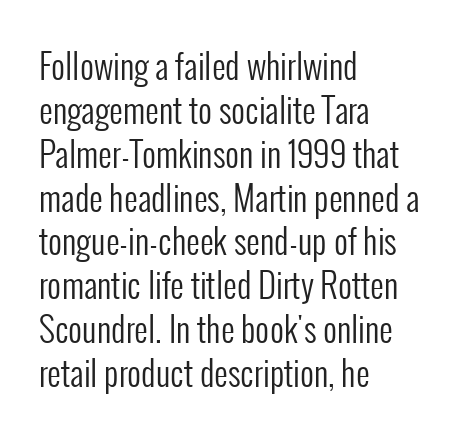
Q: Is the text bold? A: No.
Q: Is the text italic (slanted)? A: No, it is upright.
Q: Is the typeface a serif or a sans-serif typeface? A: Sans-serif.
Q: Is the text underlined? A: No.
Q: How is the paragraph aligned? A: Left-aligned.
Q: Is the spacing between letters normal or unusually wide? A: Normal.
Q: Is the spacing between lines tight, normal or loose? A: Normal.
Q: Width (condensed, normal, or wide)? A: Condensed.
Q: Stroke contrast? A: Low.
Q: x-height? A: Medium.
Q: Monospaced? A: No.
